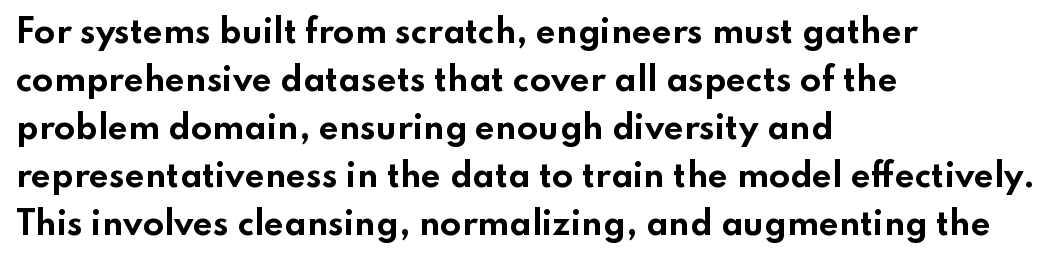
The image shows 31 px bold, wide sans-serif type, upright; set left-aligned, normal line spacing (1.55x), normal letter spacing, not underlined; low stroke contrast and a small x-height.
